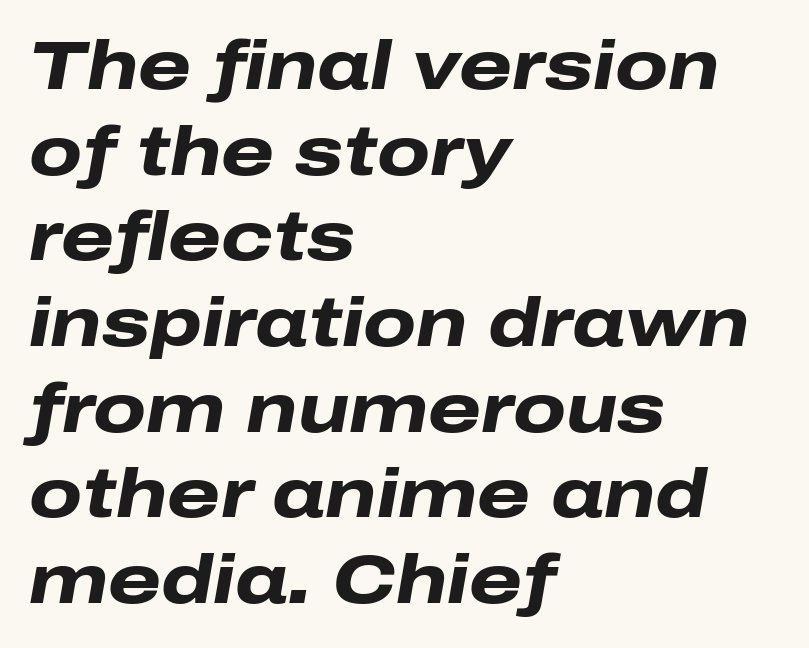
The image shows 68 px heavy, wide type, italic (leaning right); set left-aligned, normal line spacing (1.26x), normal letter spacing, not underlined; low stroke contrast and a medium x-height.
